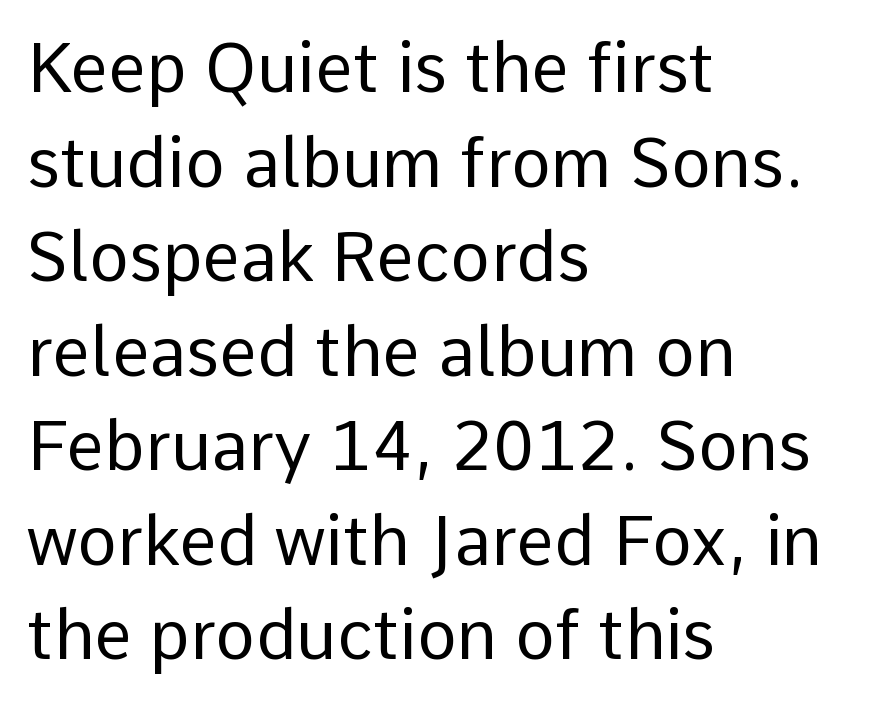
{"serif": "no", "italic": "no", "bold": "no", "weight": "regular", "width": "normal", "stroke_contrast": "low", "x_height": "medium", "monospaced": "no", "underline": "no", "align": "left", "line_spacing": "normal", "line_spacing_ratio": 1.39, "letter_spacing": "normal", "letter_spacing_em": 0.0, "glyph_px": 68}
